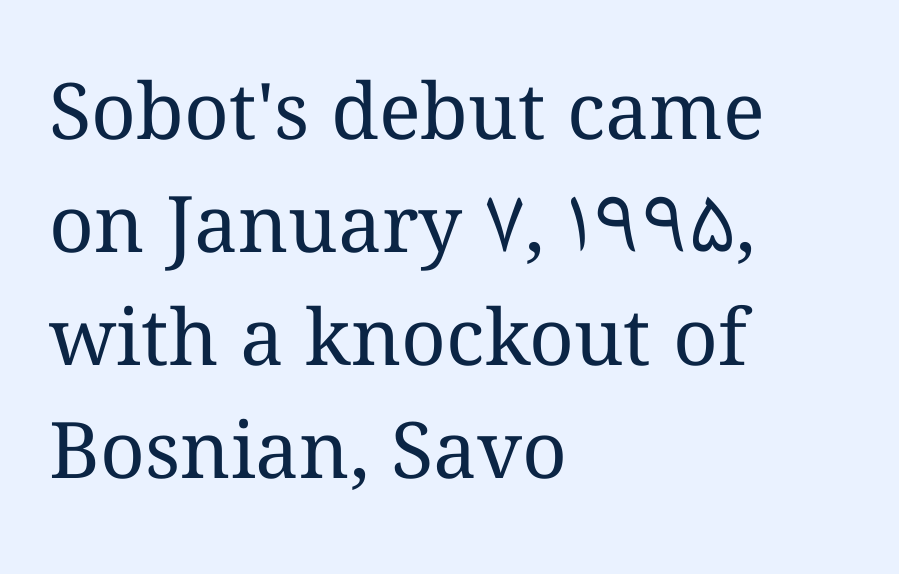
The image shows 78 px regular-weight type, upright; set left-aligned, normal line spacing (1.45x), normal letter spacing, not underlined; medium stroke contrast and a medium x-height.
